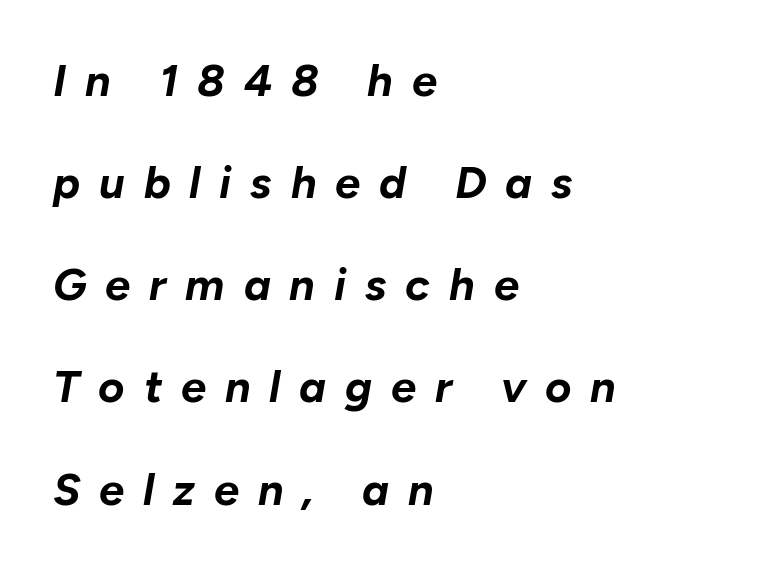
Q: Is the text bold? A: Yes.
Q: Is the text italic (slanted)? A: Yes, it leans right by about 10 degrees.
Q: Is the text underlined? A: No.
Q: How is the paragraph aligned? A: Left-aligned.
Q: Is the spacing between letters normal or unusually wide? A: Unusually wide.
Q: Is the spacing between lines tight, normal or loose? A: Loose.
Q: Width (condensed, normal, or wide)? A: Normal.
Q: Stroke contrast? A: Low.
Q: x-height? A: Medium.
Q: Monospaced? A: No.
